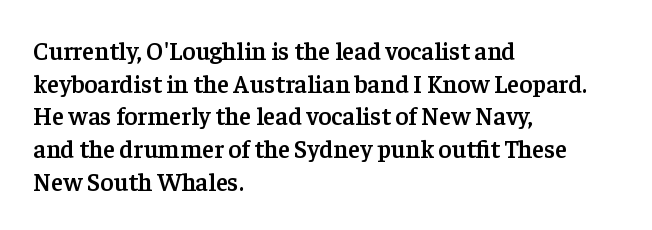
The image shows 25 px text type, upright; set left-aligned, normal line spacing (1.31x), normal letter spacing, not underlined.
